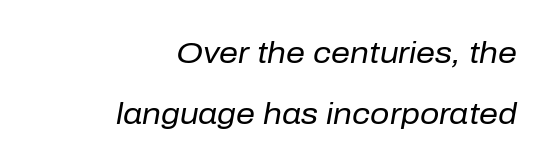
The image shows 30 px regular-weight type, italic (leaning right); set right-aligned, loose line spacing (2.02x), normal letter spacing, not underlined; low stroke contrast and a medium x-height.
